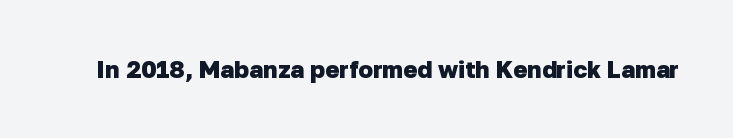
The image shows 24 px bold type; set normal letter spacing, not underlined.
